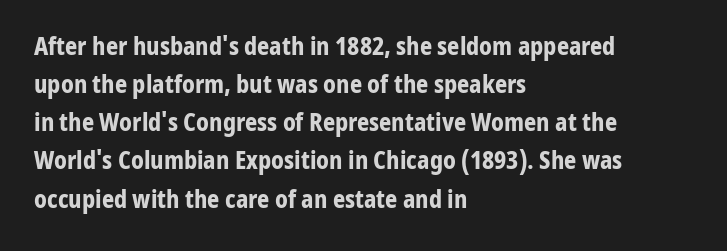
{"italic": "no", "bold": "yes", "underline": "no", "align": "left", "line_spacing": "normal", "line_spacing_ratio": 1.59, "letter_spacing": "normal", "letter_spacing_em": 0.0, "glyph_px": 24}
